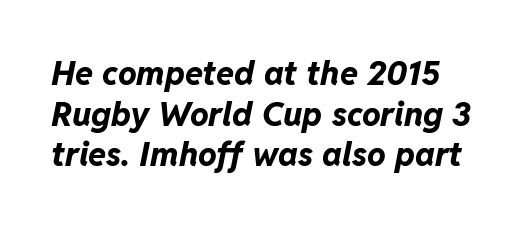
{"italic": "yes", "lean": "right", "slant_degrees": 11, "bold": "yes", "weight": "bold", "width": "normal", "stroke_contrast": "low", "x_height": "medium", "monospaced": "no", "underline": "no", "line_spacing_ratio": 1.23, "letter_spacing": "normal", "letter_spacing_em": 0.0, "glyph_px": 33}
